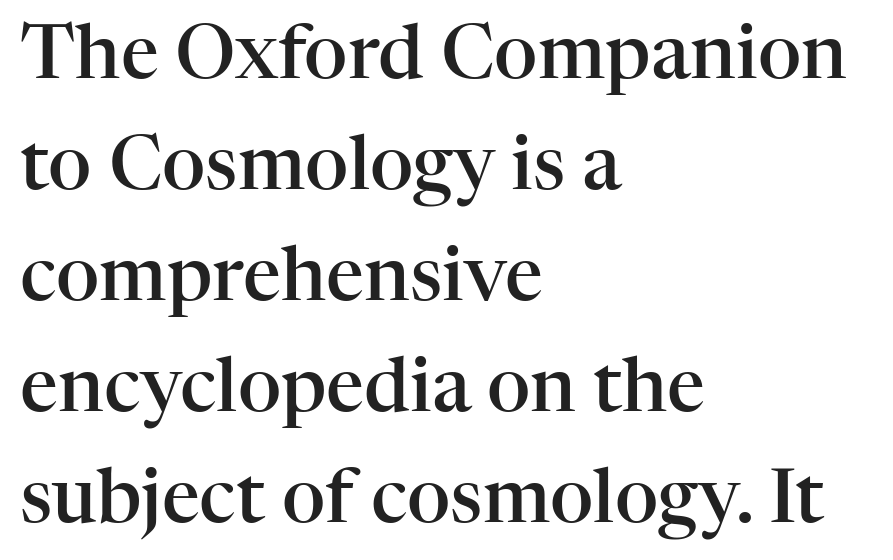
Typesetter's note: demi weight, one step under bold. The type sits square on the baseline with zero lean. Rows of type keep a routine distance in the vertical direction. You could not count columns in this text — the font is proportionally spaced. The face used here is rendered with its standard letterfit. The paragraph has a hard left edge and a soft right edge.
